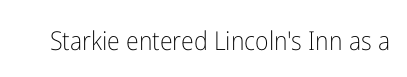
{"italic": "no", "bold": "no", "underline": "no", "letter_spacing": "normal", "letter_spacing_em": 0.0, "glyph_px": 26}
